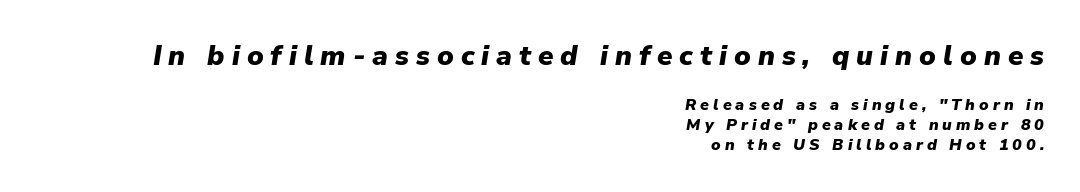
Q: Is the text bold? A: Yes.
Q: Is the text italic (slanted)? A: Yes, it leans right by about 9 degrees.
Q: Is the text underlined? A: No.
Q: How is the paragraph aligned? A: Right-aligned.
Q: Is the spacing between letters normal or unusually wide? A: Unusually wide.
Q: Which block of text is set in a larger size, the first (top) or the second (bottom)? A: The first (top) one.
Q: Width (condensed, normal, or wide)? A: Normal.
Q: Stroke contrast? A: Low.
Q: x-height? A: Medium.
Q: Monospaced? A: No.
